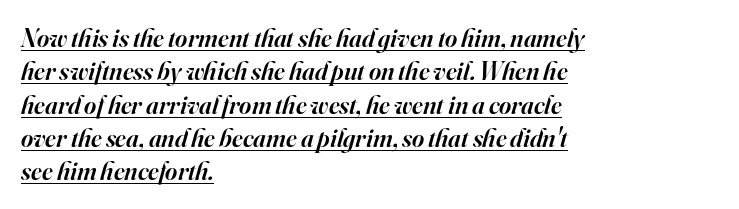
The image shows 26 px text type, italic (leaning right); set left-aligned, normal line spacing (1.28x), normal letter spacing, underlined.
